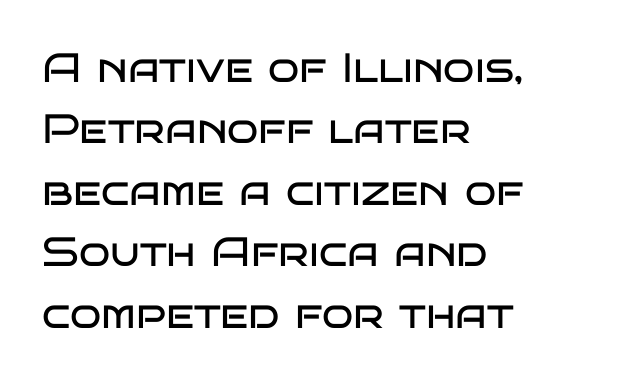
{"serif": "no", "italic": "no", "bold": "no", "weight": "regular", "width": "wide", "stroke_contrast": "low", "x_height": "large", "monospaced": "no", "underline": "no", "align": "left", "line_spacing": "normal", "line_spacing_ratio": 1.5, "letter_spacing": "normal", "letter_spacing_em": 0.0, "glyph_px": 41}
